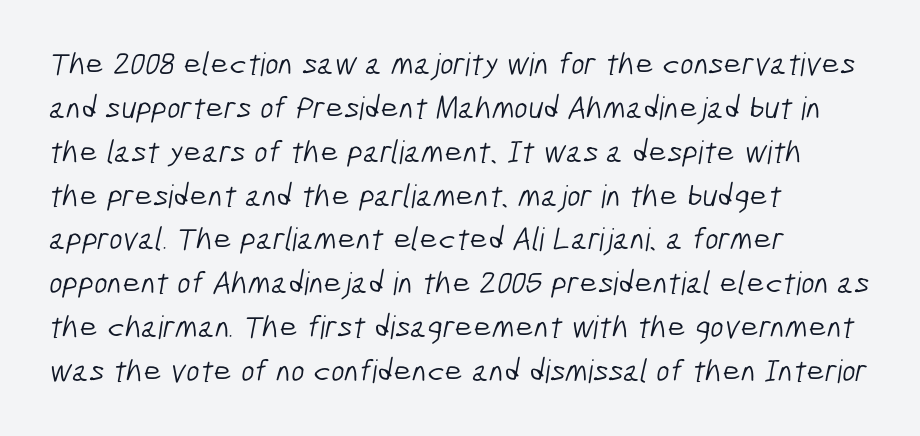
{"serif": "no", "bold": "no", "weight": "light", "width": "condensed", "stroke_contrast": "low", "x_height": "medium", "monospaced": "no", "underline": "no", "align": "left", "line_spacing": "normal", "line_spacing_ratio": 1.37, "letter_spacing": "normal", "letter_spacing_em": 0.0, "glyph_px": 32}
